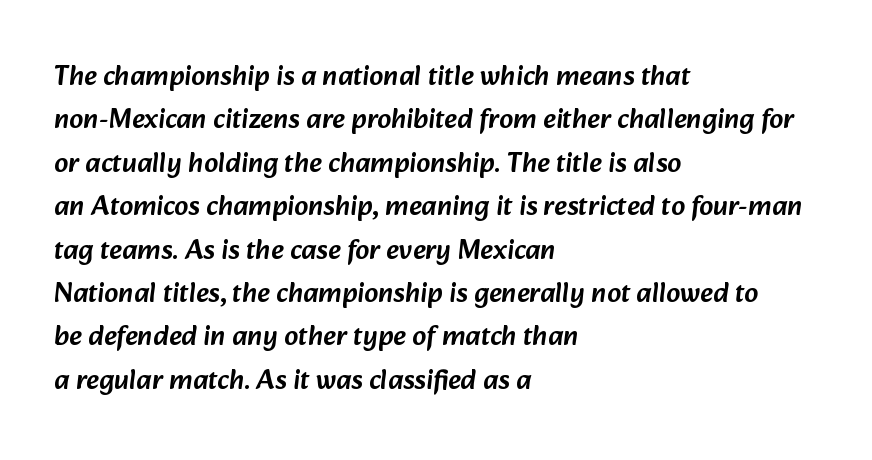
{"serif": "no", "width": "normal", "stroke_contrast": "low", "x_height": "medium", "monospaced": "no", "underline": "no", "align": "left", "line_spacing": "normal", "line_spacing_ratio": 1.55, "letter_spacing": "normal", "letter_spacing_em": 0.0, "glyph_px": 28}
